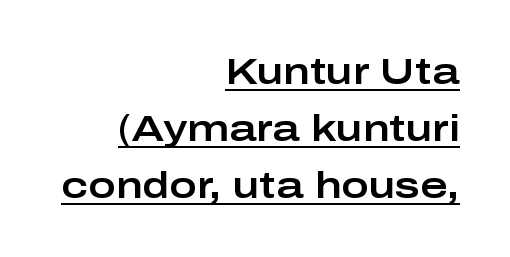
Q: Is the text italic (slanted)? A: No, it is upright.
Q: Is the typeface a serif or a sans-serif typeface? A: Sans-serif.
Q: Is the text underlined? A: Yes.
Q: How is the paragraph aligned? A: Right-aligned.
Q: Is the spacing between letters normal or unusually wide? A: Normal.
Q: Is the spacing between lines tight, normal or loose? A: Normal.
Q: Width (condensed, normal, or wide)? A: Wide.
Q: Stroke contrast? A: Low.
Q: x-height? A: Medium.
Q: Monospaced? A: No.
